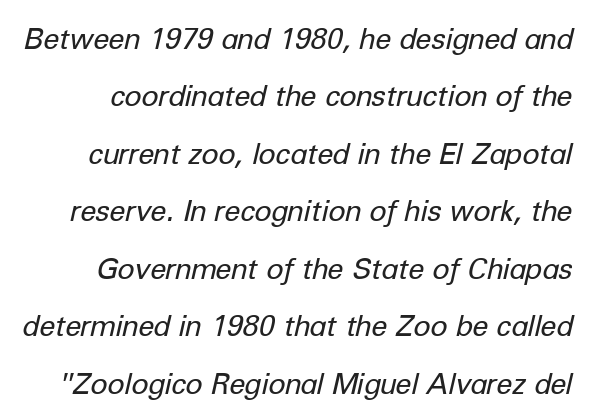
Q: Is the text bold? A: No.
Q: Is the text italic (slanted)? A: Yes, it leans right by about 12 degrees.
Q: Is the text underlined? A: No.
Q: Is the spacing between letters normal or unusually wide? A: Normal.
Q: Is the spacing between lines tight, normal or loose? A: Loose.
Q: Width (condensed, normal, or wide)? A: Normal.
Q: Stroke contrast? A: Low.
Q: x-height? A: Medium.
Q: Monospaced? A: No.
